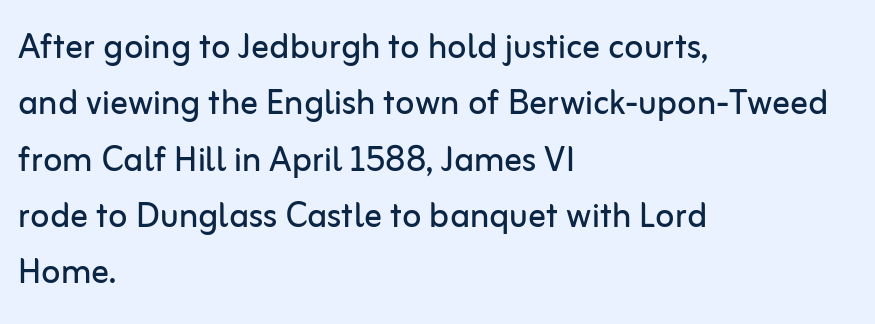
No letter is thick-stroked: the sample isn't bold. The rendering uses a moderate line-height, typical for paragraphs. The rendering uses natural spacing where letterforms have individual widths. Each line starts at the same left margin while the right side varies. In terms of letterform style, serifs are entirely absent.
